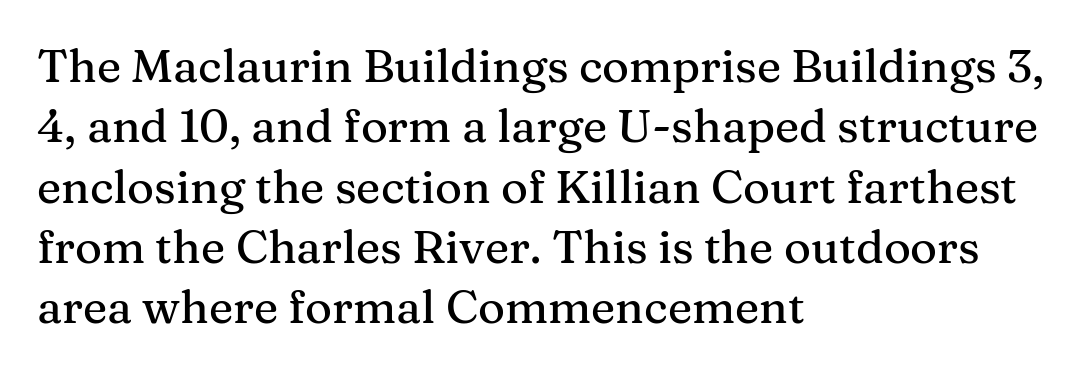
The face used here is seriffed, in the tradition of book romans. Vertical spacing — default. You could not count columns in this text — the font is proportionally spaced. Words appear dense and cohesive because spacing is normal.
